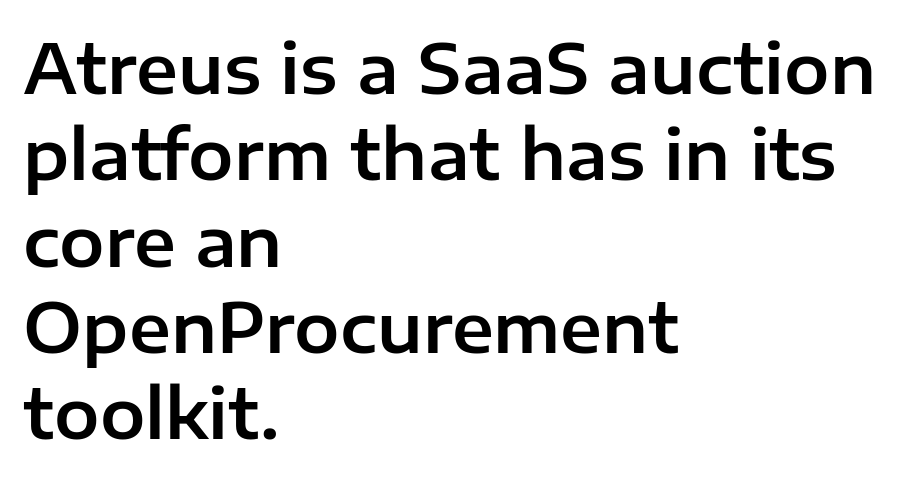
The image shows 68 px sans-serif type, upright; set left-aligned, normal line spacing (1.27x), normal letter spacing, not underlined; low stroke contrast and a medium x-height.
